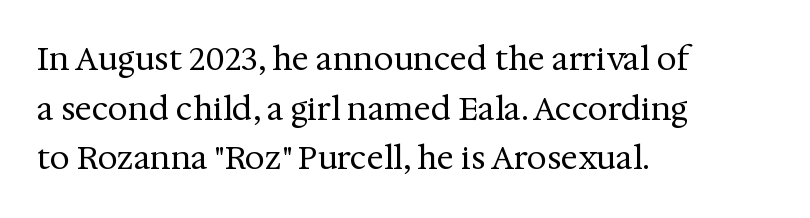
{"serif": "yes", "italic": "no", "bold": "no", "weight": "regular", "width": "normal", "stroke_contrast": "medium", "x_height": "medium", "monospaced": "no", "underline": "no", "align": "left", "line_spacing": "normal", "line_spacing_ratio": 1.55, "letter_spacing": "normal", "letter_spacing_em": 0.0, "glyph_px": 32}
